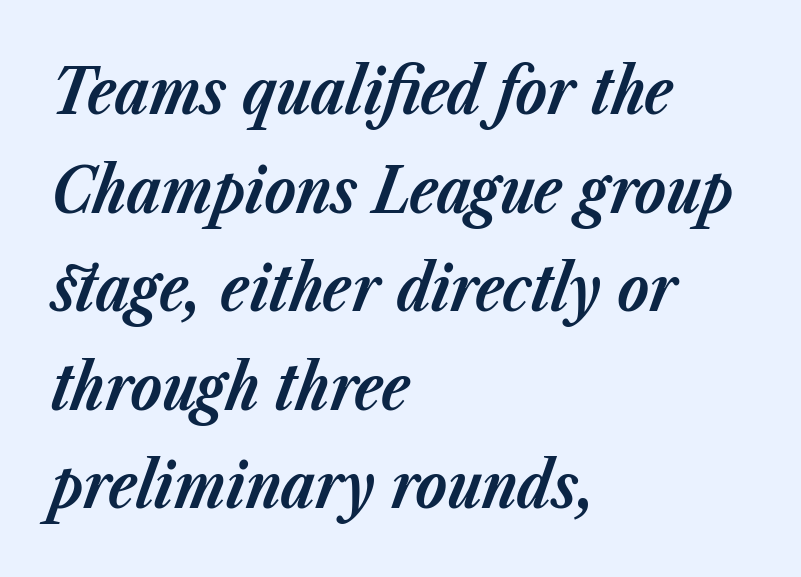
Q: Is the text bold? A: Yes.
Q: Is the text italic (slanted)? A: Yes, it leans right by about 23 degrees.
Q: Is the text underlined? A: No.
Q: How is the paragraph aligned? A: Left-aligned.
Q: Is the spacing between letters normal or unusually wide? A: Normal.
Q: Is the spacing between lines tight, normal or loose? A: Normal.
Q: Width (condensed, normal, or wide)? A: Normal.
Q: Stroke contrast? A: Low.
Q: x-height? A: Medium.
Q: Monospaced? A: No.
